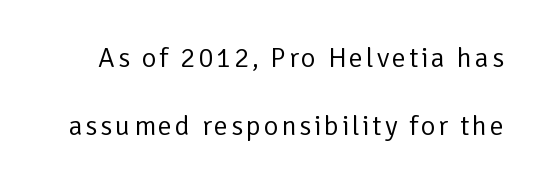
Q: Is the text bold? A: No.
Q: Is the text italic (slanted)? A: No, it is upright.
Q: Is the typeface a serif or a sans-serif typeface? A: Sans-serif.
Q: Is the text underlined? A: No.
Q: Is the spacing between lines tight, normal or loose? A: Loose.
Q: Width (condensed, normal, or wide)? A: Normal.
Q: Stroke contrast? A: Low.
Q: x-height? A: Medium.
Q: Monospaced? A: No.
